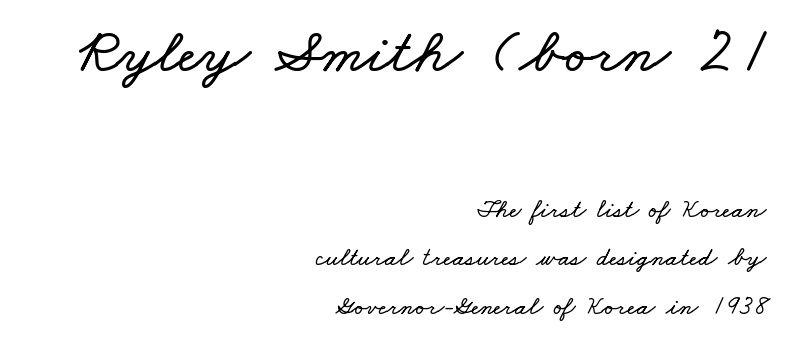
Proportional: the letters do not fall into vertical columns. Compared with typical body copy, the letter spacing here is the same. Block one is the big one; block two sits smaller underneath. The paragraph has a hard right edge and a soft left edge. The string is rendered with underlining switched off.
